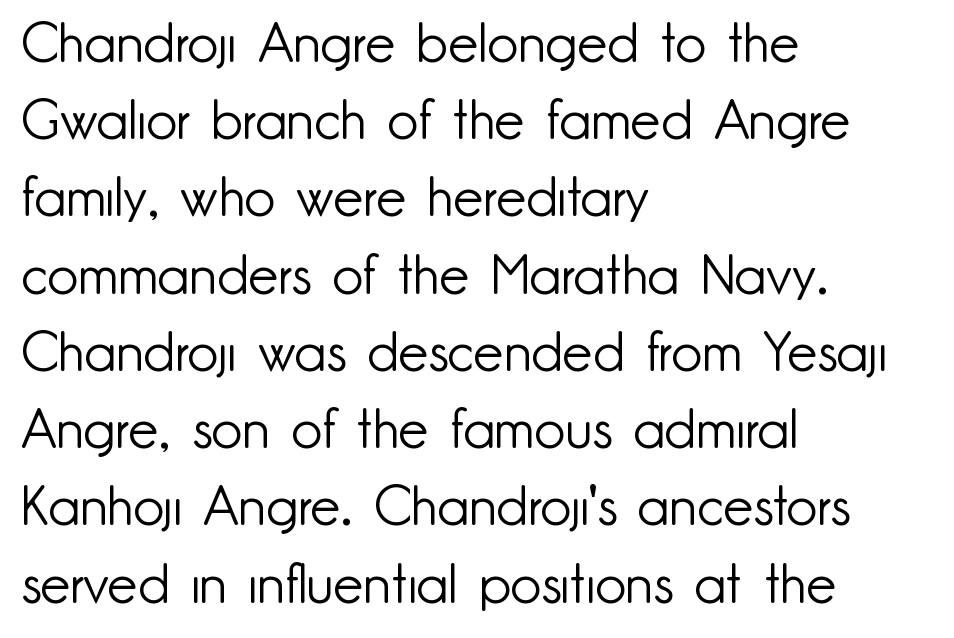
Q: Is the text bold? A: No.
Q: Is the text italic (slanted)? A: No, it is upright.
Q: Is the typeface a serif or a sans-serif typeface? A: Sans-serif.
Q: Is the text underlined? A: No.
Q: How is the paragraph aligned? A: Left-aligned.
Q: Is the spacing between letters normal or unusually wide? A: Normal.
Q: Is the spacing between lines tight, normal or loose? A: Normal.
Q: Width (condensed, normal, or wide)? A: Normal.
Q: Stroke contrast? A: Low.
Q: x-height? A: Small.
Q: Monospaced? A: No.
